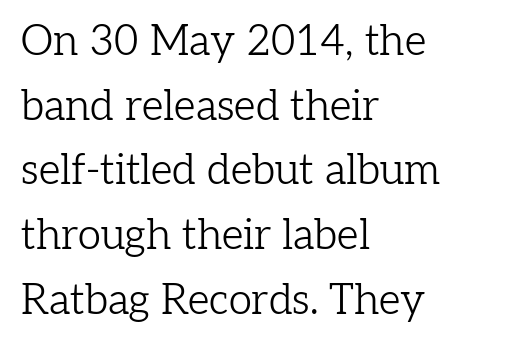
Horizontal bands of white between lines are of average thickness. The lines in this sample share a left origin and differ only in where they stop. Italic: no, the glyphs are upright roman. Compared with a typical body face, this is equally light or lighter still.
